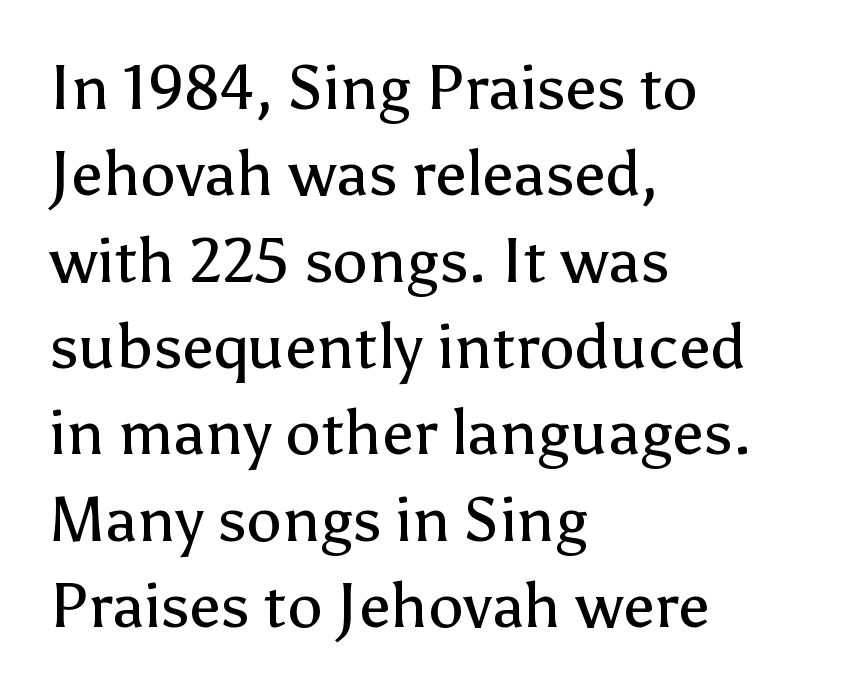
{"serif": "no", "italic": "no", "bold": "no", "weight": "regular", "width": "normal", "stroke_contrast": "low", "x_height": "medium", "monospaced": "no", "underline": "no", "align": "left", "line_spacing": "normal", "line_spacing_ratio": 1.37, "letter_spacing": "normal", "letter_spacing_em": 0.0, "glyph_px": 63}
